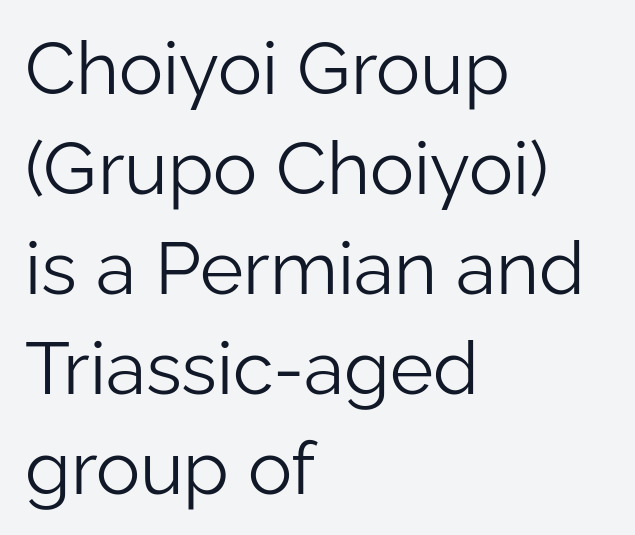
A roman cut, with each character standing at attention. The type family on display is of the sans-serif kind. A typesetter would call this zero additional tracking. The passage shown is typed in a proportional face where columns would drift. Stems here are at most as thick as an everyday book face. The lines are quadded left.
